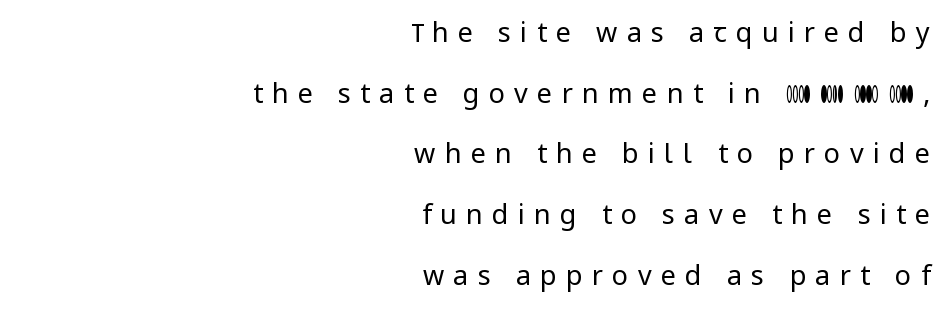
Q: Is the text bold? A: No.
Q: Is the text italic (slanted)? A: No, it is upright.
Q: Is the text underlined? A: No.
Q: How is the paragraph aligned? A: Right-aligned.
Q: Is the spacing between letters normal or unusually wide? A: Unusually wide.
Q: Is the spacing between lines tight, normal or loose? A: Loose.
